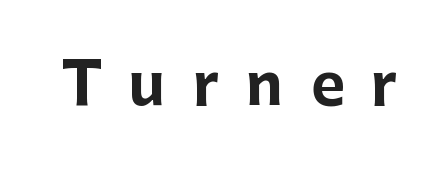
Q: Is the text bold? A: Yes.
Q: Is the text italic (slanted)? A: No, it is upright.
Q: Is the typeface a serif or a sans-serif typeface? A: Sans-serif.
Q: Is the text underlined? A: No.
Q: Is the spacing between letters normal or unusually wide? A: Unusually wide.
Q: Width (condensed, normal, or wide)? A: Normal.
Q: Stroke contrast? A: Low.
Q: x-height? A: Medium.
Q: Monospaced? A: No.
